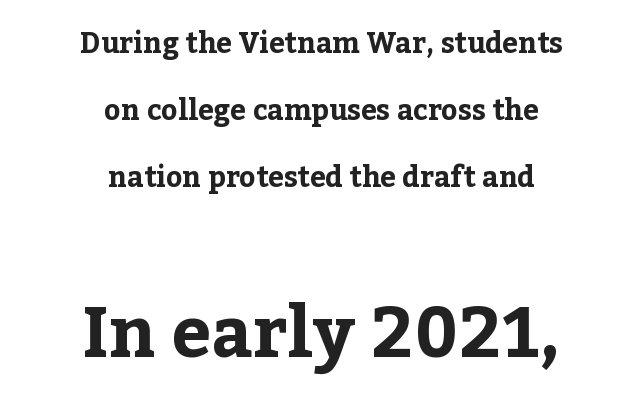
{"serif": "yes", "italic": "no", "bold": "yes", "weight": "bold", "width": "normal", "stroke_contrast": "low", "x_height": "medium", "monospaced": "no", "underline": "no", "align": "center", "line_spacing": "loose", "line_spacing_ratio": 2.4, "letter_spacing": "normal", "letter_spacing_em": 0.0, "larger_block": "second", "size_ratio": 2.5, "glyph_px": 70}
